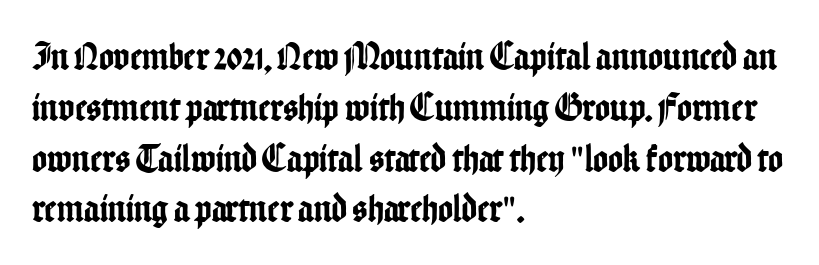
The image shows 40 px condensed sans-serif type, upright; set left-aligned, normal line spacing (1.27x), normal letter spacing, not underlined; low stroke contrast and a medium x-height.
